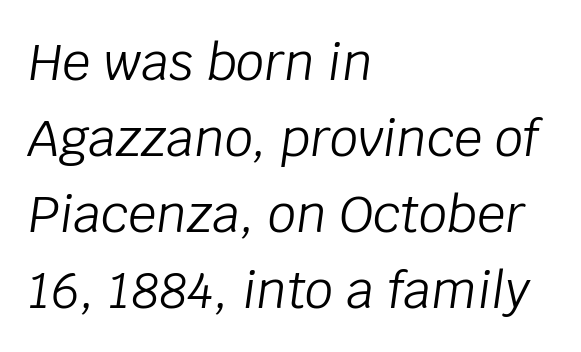
{"italic": "yes", "lean": "right", "slant_degrees": 8, "bold": "no", "weight": "light", "width": "normal", "stroke_contrast": "low", "x_height": "large", "monospaced": "no", "underline": "no", "align": "left", "line_spacing": "normal", "line_spacing_ratio": 1.52, "letter_spacing": "normal", "letter_spacing_em": 0.0, "glyph_px": 50}
